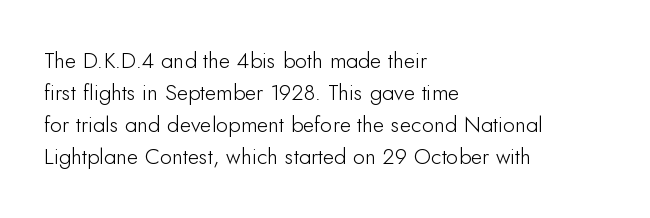
The image shows 22 px text type, upright; set left-aligned, normal line spacing (1.46x), normal letter spacing, not underlined.
